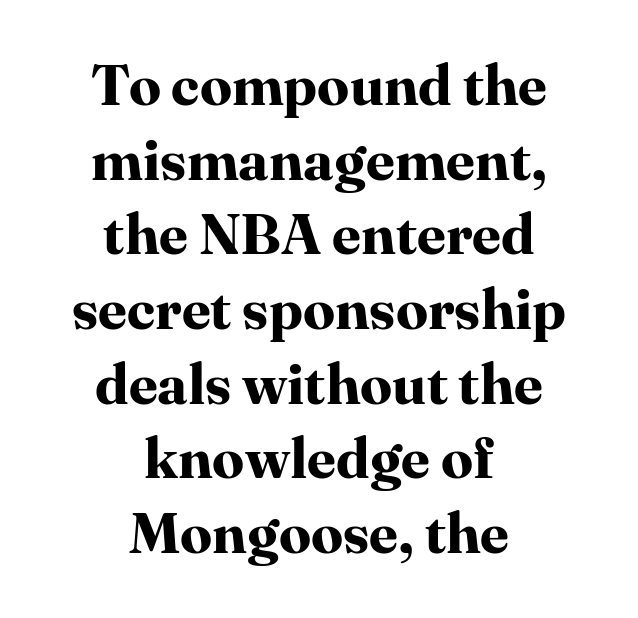
The compositor balanced each line on the midline. This is serif lettering, the kind often seen in printed books. The typography opts for an upright posture over an oblique one. Notice how descenders clear the ascenders below comfortably — that's standard leading. Weight check: bold — yes, fully.
